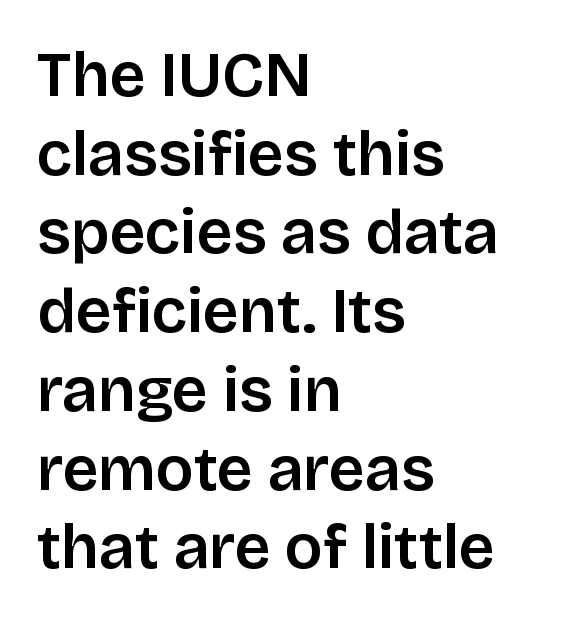
Q: Is the text bold? A: Semi-bold.
Q: Is the text italic (slanted)? A: No, it is upright.
Q: Is the typeface a serif or a sans-serif typeface? A: Sans-serif.
Q: Is the text underlined? A: No.
Q: How is the paragraph aligned? A: Left-aligned.
Q: Is the spacing between letters normal or unusually wide? A: Normal.
Q: Is the spacing between lines tight, normal or loose? A: Normal.
Q: Width (condensed, normal, or wide)? A: Normal.
Q: Stroke contrast? A: Low.
Q: x-height? A: Large.
Q: Monospaced? A: No.
